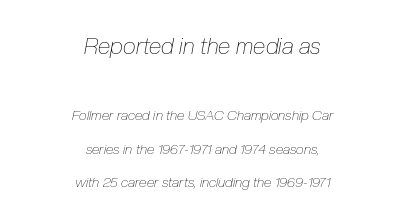
Q: Is the text bold? A: No.
Q: Is the text italic (slanted)? A: Yes, it leans right by about 10 degrees.
Q: Is the text underlined? A: No.
Q: How is the paragraph aligned? A: Centered.
Q: Is the spacing between letters normal or unusually wide? A: Normal.
Q: Is the spacing between lines tight, normal or loose? A: Loose.
Q: Which block of text is set in a larger size, the first (top) or the second (bottom)? A: The first (top) one.
